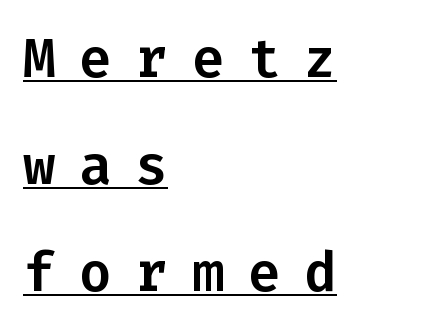
Somebody hit Ctrl+U on this one — the words are underlined. Caption: expanded tracking, letters set apart. The designer went with a sans here, leaving each stem footless. Think of a typewriter: that constant character pitch is what you see here. Widely set lines give the paragraph a tall, airy silhouette. The setting favours the left margin, as ordinary paragraphs usually do.
